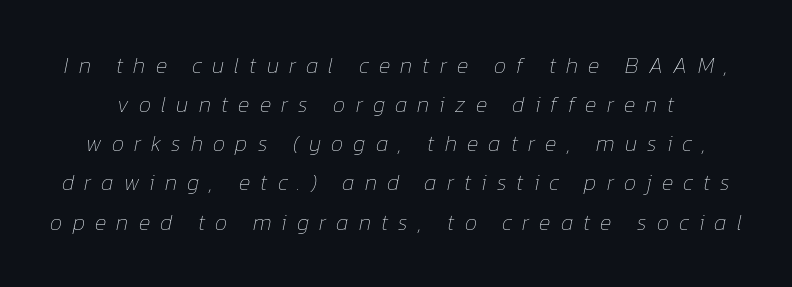
Q: Is the text bold? A: No.
Q: Is the text italic (slanted)? A: Yes, it leans right by about 12 degrees.
Q: Is the text underlined? A: No.
Q: Is the spacing between letters normal or unusually wide? A: Unusually wide.
